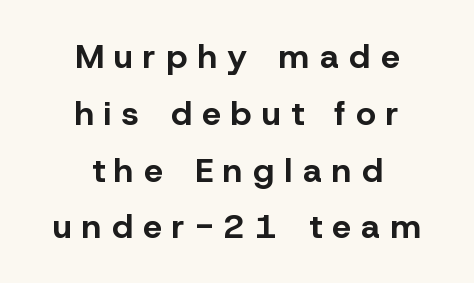
{"serif": "no", "italic": "no", "bold": "yes", "weight": "bold", "width": "normal", "stroke_contrast": "low", "x_height": "medium", "monospaced": "no", "underline": "no", "align": "center", "line_spacing": "normal", "line_spacing_ratio": 1.67, "letter_spacing": "wide", "letter_spacing_em": 0.31, "glyph_px": 34}
